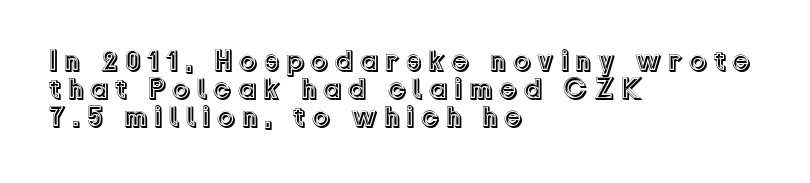
Q: Is the text italic (slanted)? A: No, it is upright.
Q: Is the text underlined? A: No.
Q: How is the paragraph aligned? A: Left-aligned.
Q: Is the spacing between letters normal or unusually wide? A: Unusually wide.
Q: Is the spacing between lines tight, normal or loose? A: Tight.
Q: Width (condensed, normal, or wide)? A: Normal.
Q: x-height? A: Medium.
Q: Monospaced? A: No.
